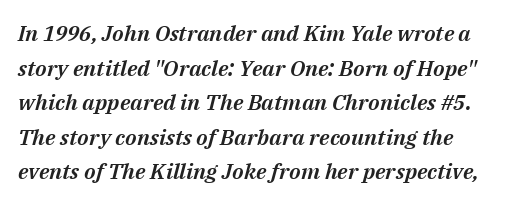
Q: Is the text italic (slanted)? A: Yes, it leans right by about 14 degrees.
Q: Is the text underlined? A: No.
Q: Is the spacing between letters normal or unusually wide? A: Normal.
Q: Is the spacing between lines tight, normal or loose? A: Normal.
